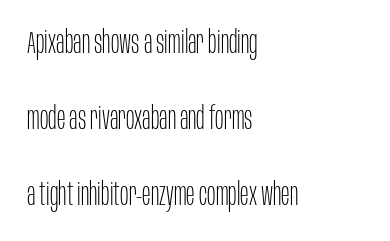
Italic: no, the glyphs are upright roman. Spacing between characters is what you'd get straight out of the box. In terms of letterform style, serifs are entirely absent. Words float on clear page, feet unadorned. Note the varied advance widths — an 'i' is clearly narrower than an 'm'. Summary of weight: not heavy and not bold.
